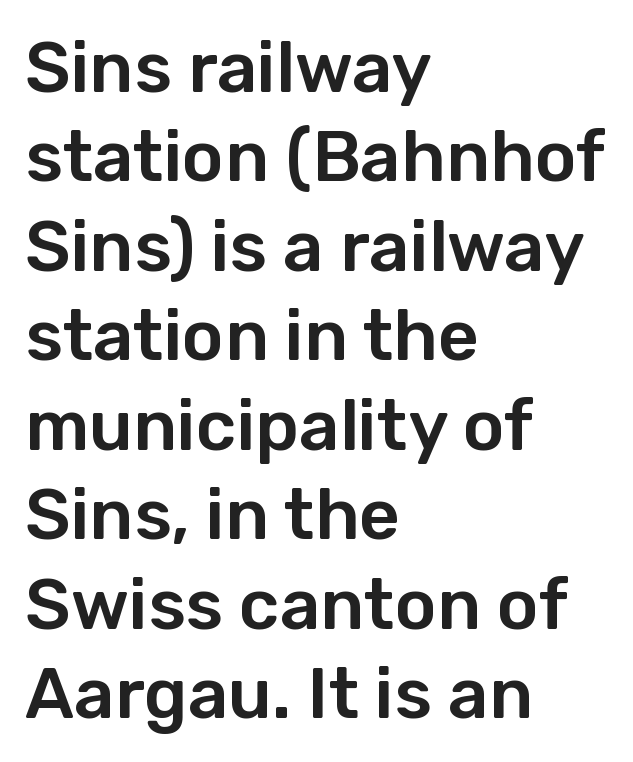
{"serif": "no", "italic": "no", "width": "normal", "stroke_contrast": "low", "x_height": "medium", "monospaced": "no", "underline": "no", "align": "left", "line_spacing": "normal", "line_spacing_ratio": 1.26, "letter_spacing": "normal", "letter_spacing_em": 0.0, "glyph_px": 71}
